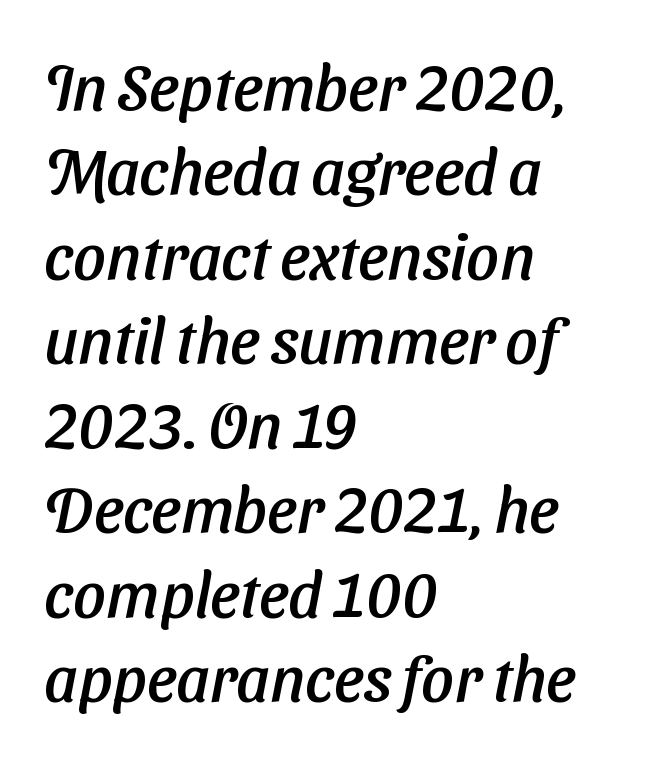
Q: Is the typeface a serif or a sans-serif typeface? A: Sans-serif.
Q: Is the text underlined? A: No.
Q: How is the paragraph aligned? A: Left-aligned.
Q: Is the spacing between letters normal or unusually wide? A: Normal.
Q: Is the spacing between lines tight, normal or loose? A: Normal.
Q: Width (condensed, normal, or wide)? A: Normal.
Q: Stroke contrast? A: Low.
Q: x-height? A: Medium.
Q: Monospaced? A: No.
